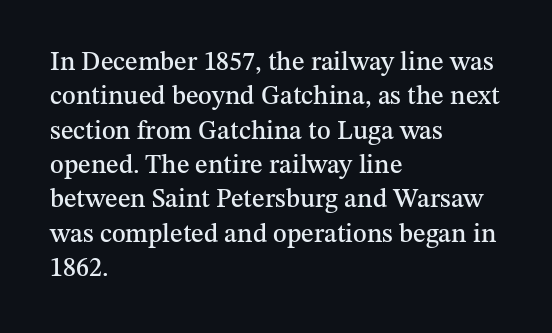
The image shows 26 px text type, upright; set left-aligned, normal line spacing (1.32x), normal letter spacing, not underlined.
